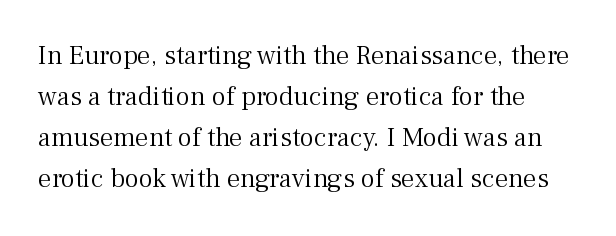
{"italic": "no", "bold": "no", "underline": "no", "line_spacing": "normal", "line_spacing_ratio": 1.52, "letter_spacing": "normal", "letter_spacing_em": 0.0, "glyph_px": 27}
